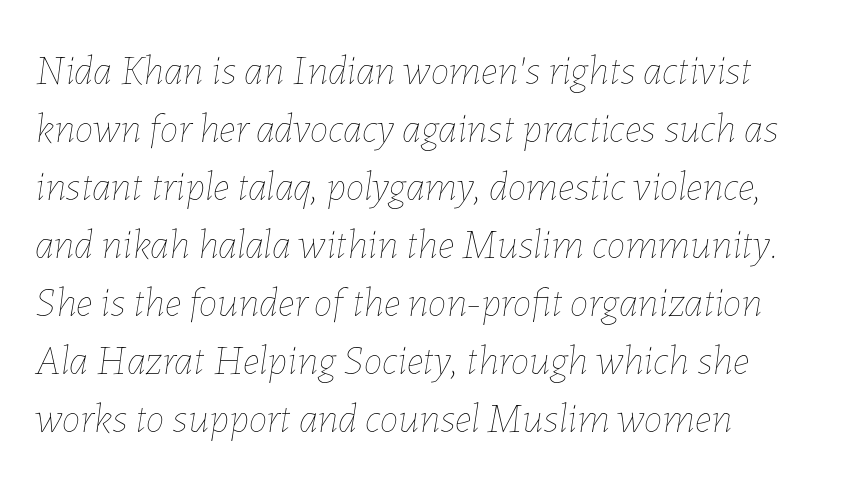
The image shows 42 px thin type, italic (leaning right); set left-aligned, normal line spacing (1.38x), normal letter spacing, not underlined; low stroke contrast and a medium x-height.
